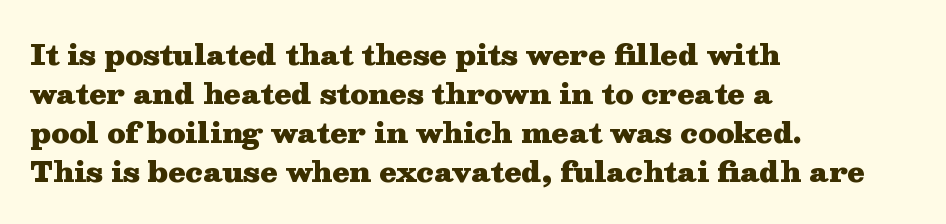
Q: Is the text bold? A: Yes.
Q: Is the text italic (slanted)? A: No, it is upright.
Q: Is the typeface a serif or a sans-serif typeface? A: Serif.
Q: Is the text underlined? A: No.
Q: How is the paragraph aligned? A: Left-aligned.
Q: Is the spacing between letters normal or unusually wide? A: Normal.
Q: Is the spacing between lines tight, normal or loose? A: Normal.
Q: Width (condensed, normal, or wide)? A: Wide.
Q: Stroke contrast? A: Medium.
Q: x-height? A: Medium.
Q: Monospaced? A: No.
